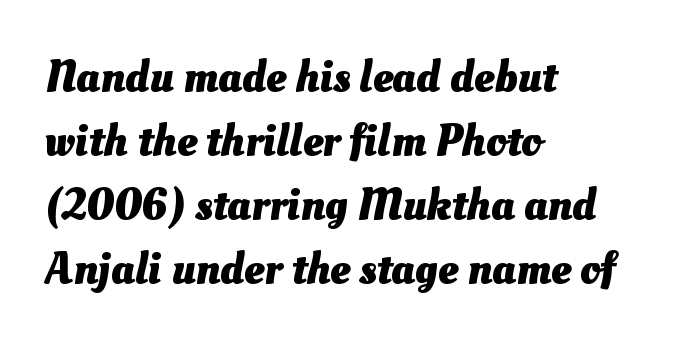
Compared with a centered layout, this one pins lines to the left instead. The rendering uses natural spacing where letterforms have individual widths. Any mark beneath the type? The region is blank. A full-strength bold gives these letters their thick strokes. Observe the ordinary spacing: letters are neighbours, not strangers.
